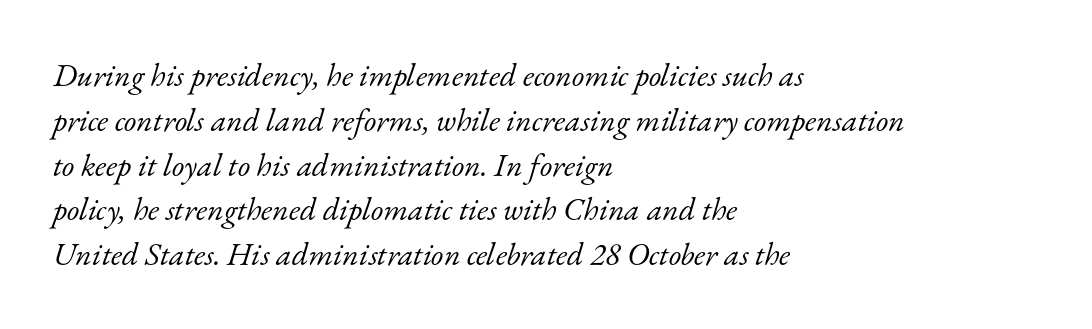
The space between consecutive lines is moderate. A typesetter would call this zero additional tracking. The font is comparable to plain body text, perhaps lighter. The rendering applies a slant to the glyphs.
